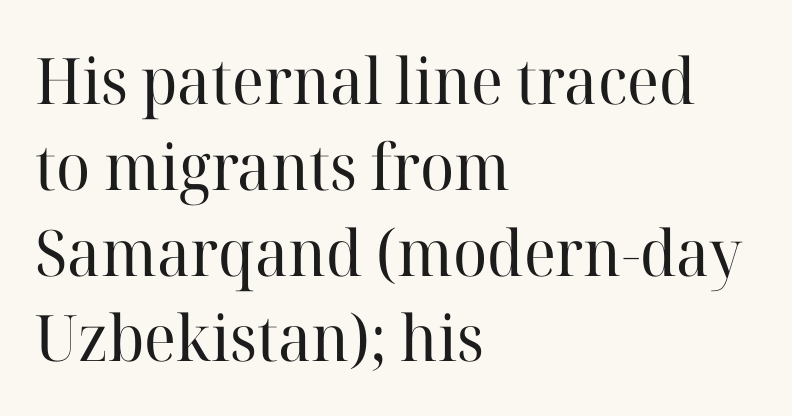
Q: Is the text bold? A: No.
Q: Is the text italic (slanted)? A: No, it is upright.
Q: Is the typeface a serif or a sans-serif typeface? A: Serif.
Q: Is the text underlined? A: No.
Q: How is the paragraph aligned? A: Left-aligned.
Q: Is the spacing between letters normal or unusually wide? A: Normal.
Q: Is the spacing between lines tight, normal or loose? A: Normal.
Q: Width (condensed, normal, or wide)? A: Normal.
Q: Stroke contrast? A: High.
Q: x-height? A: Medium.
Q: Monospaced? A: No.
